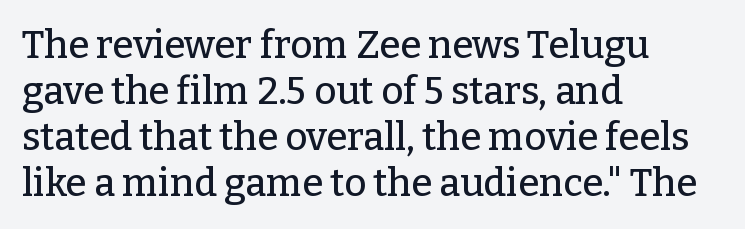
The image shows 38 px serif type, upright; set left-aligned, line spacing 1.21x, normal letter spacing, not underlined; low stroke contrast and a medium x-height.
